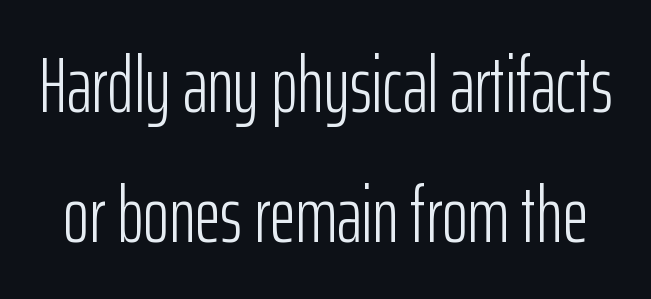
{"serif": "no", "italic": "no", "bold": "no", "weight": "light", "width": "condensed", "stroke_contrast": "low", "x_height": "medium", "monospaced": "no", "underline": "no", "line_spacing": "normal", "line_spacing_ratio": 1.64, "letter_spacing": "normal", "letter_spacing_em": 0.0, "glyph_px": 79}
